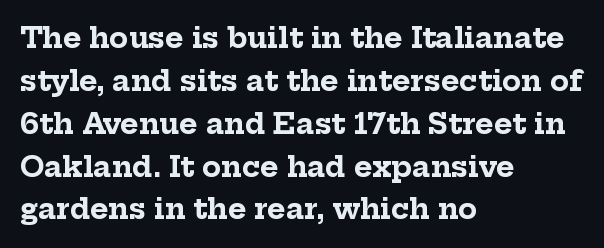
These lines sit exactly where default settings would place them. Spacing verdict: proportional, widths tailored to each character. Ascenders rise straight up at ninety degrees. Chunky letters — that's bold for sure.
